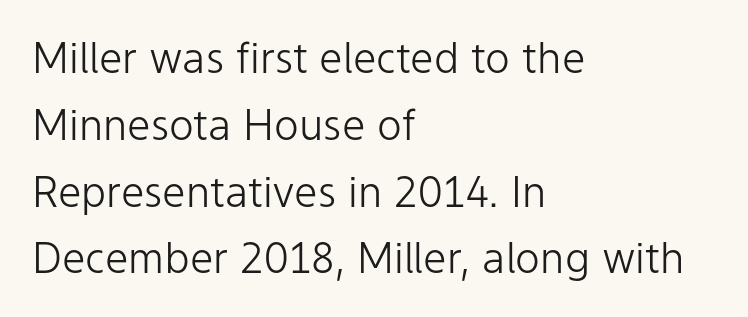
A light-to-regular cut is what we see here. Proportional: the letters do not fall into vertical columns. To sum up the face: it is a sans, with no serifs. If you measured baseline to baseline, you'd find a middling distance. Italic: no, the glyphs are upright roman. Short note: letters normally spaced.
